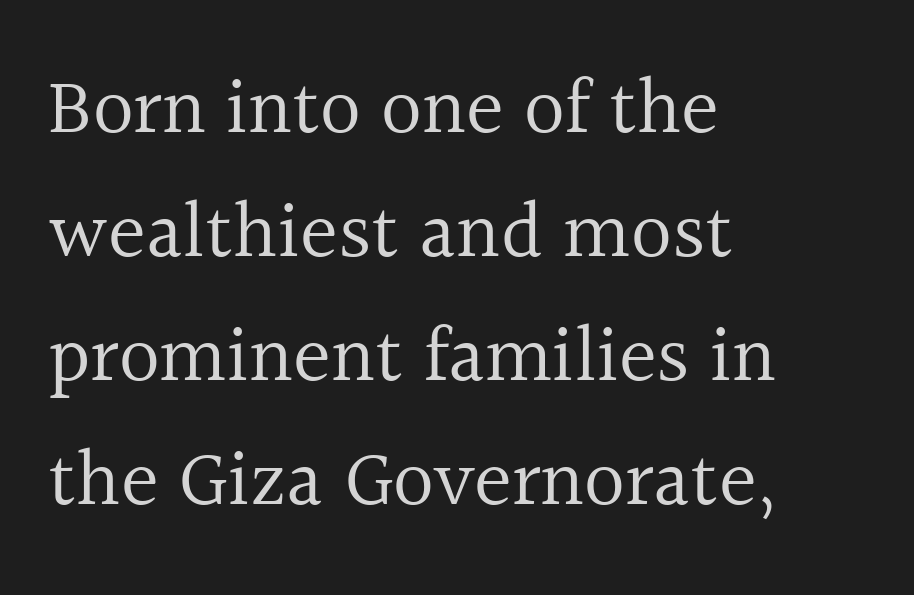
The image shows 80 px regular-weight serif type, upright; set left-aligned, normal line spacing (1.55x), normal letter spacing, not underlined; a medium x-height.
